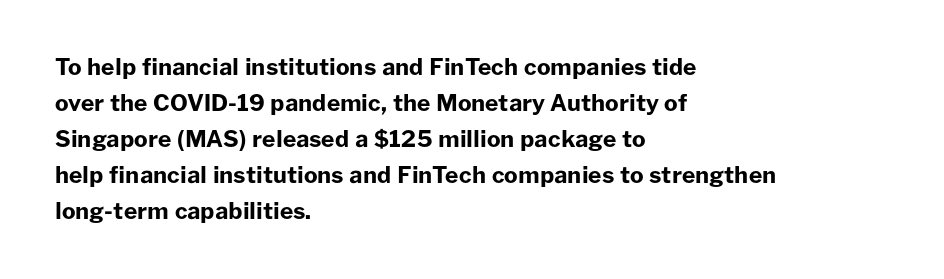
Q: Is the text bold? A: Yes.
Q: Is the text italic (slanted)? A: No, it is upright.
Q: Is the text underlined? A: No.
Q: How is the paragraph aligned? A: Left-aligned.
Q: Is the spacing between letters normal or unusually wide? A: Normal.
Q: Is the spacing between lines tight, normal or loose? A: Normal.
